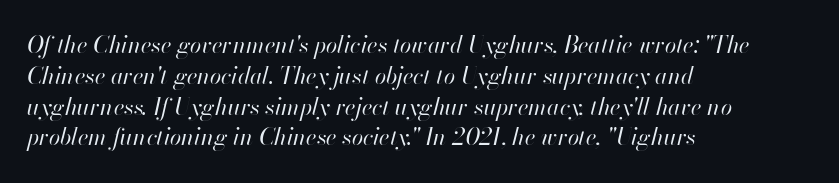
Q: Is the text bold? A: No.
Q: Is the text italic (slanted)? A: Yes, it leans right by about 13 degrees.
Q: Is the text underlined? A: No.
Q: How is the paragraph aligned? A: Left-aligned.
Q: Is the spacing between letters normal or unusually wide? A: Normal.
Q: Is the spacing between lines tight, normal or loose? A: Normal.
